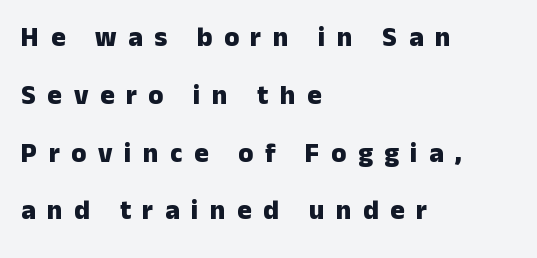
{"italic": "no", "bold": "yes", "underline": "no", "align": "left", "line_spacing": "loose", "line_spacing_ratio": 2.14, "letter_spacing": "wide", "letter_spacing_em": 0.43, "glyph_px": 27}
